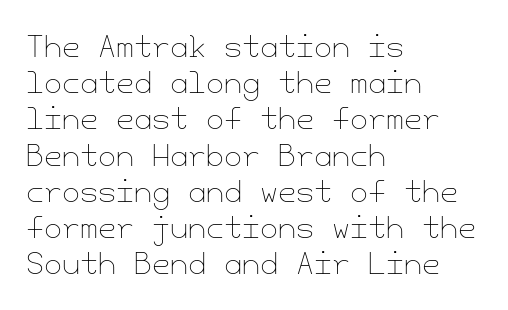
The image shows 29 px thin type, upright; set left-aligned, normal line spacing (1.25x), normal letter spacing, not underlined; low stroke contrast and a small x-height.
